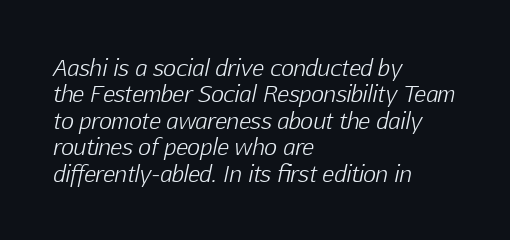
Q: Is the text bold? A: No.
Q: Is the text italic (slanted)? A: Yes, it leans right by about 12 degrees.
Q: Is the text underlined? A: No.
Q: How is the paragraph aligned? A: Left-aligned.
Q: Is the spacing between letters normal or unusually wide? A: Normal.
